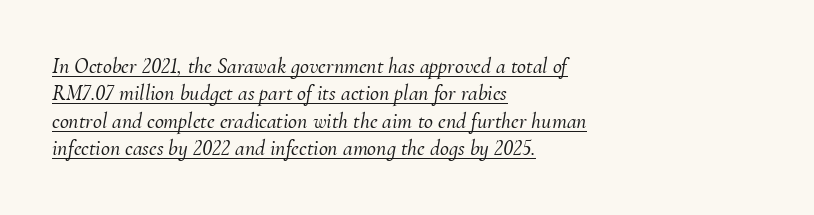
Q: Is the text italic (slanted)? A: Yes, it leans right by about 10 degrees.
Q: Is the text underlined? A: Yes.
Q: How is the paragraph aligned? A: Left-aligned.
Q: Is the spacing between letters normal or unusually wide? A: Normal.
Q: Is the spacing between lines tight, normal or loose? A: Normal.
